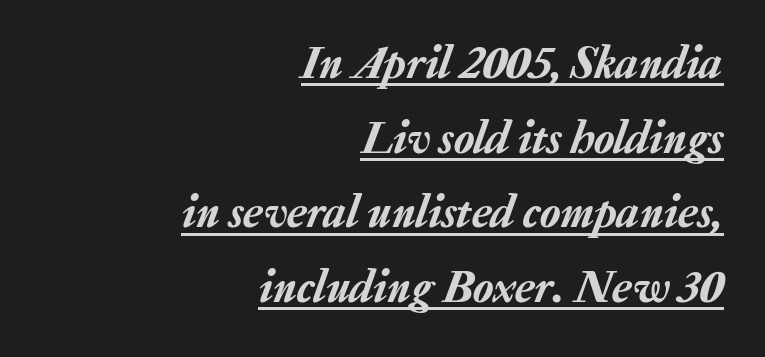
Q: Is the text italic (slanted)? A: Yes, it leans right by about 20 degrees.
Q: Is the text underlined? A: Yes.
Q: How is the paragraph aligned? A: Right-aligned.
Q: Is the spacing between letters normal or unusually wide? A: Normal.
Q: Is the spacing between lines tight, normal or loose? A: Normal.
Q: Width (condensed, normal, or wide)? A: Normal.
Q: Stroke contrast? A: Low.
Q: x-height? A: Medium.
Q: Monospaced? A: No.
